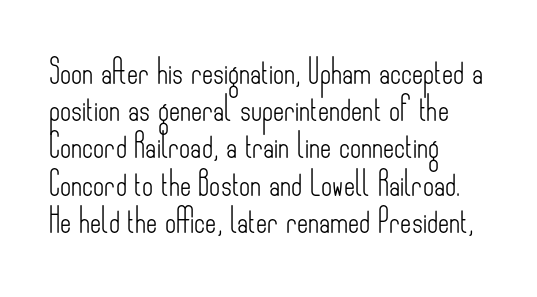
{"italic": "no", "bold": "no", "underline": "no", "align": "left", "line_spacing": "normal", "line_spacing_ratio": 1.55, "letter_spacing": "normal", "letter_spacing_em": 0.0, "glyph_px": 24}
